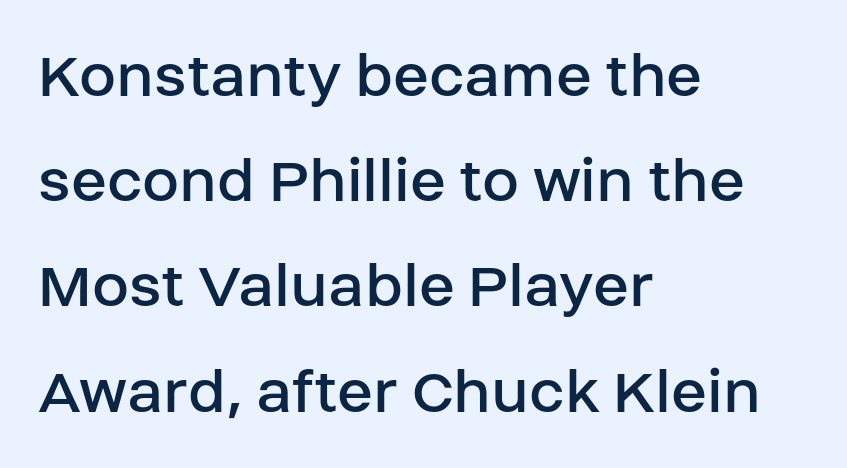
Leading: standard. These lines keep a tight, regular rhythm from letter to letter. The lines in this sample share a left origin and differ only in where they stop. This sample uses an upright cut, with every glyph sitting square on the baseline. Heaviness? Minimal to ordinary, like unemphasized prose. Quick note: underline off.
